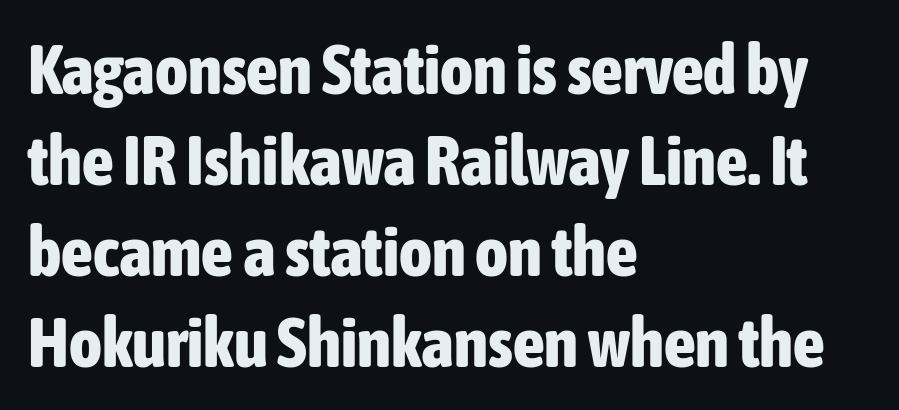
{"serif": "no", "italic": "no", "bold": "yes", "weight": "bold", "width": "condensed", "stroke_contrast": "low", "x_height": "medium", "monospaced": "no", "underline": "no", "align": "left", "line_spacing": "normal", "line_spacing_ratio": 1.3, "letter_spacing": "normal", "letter_spacing_em": 0.0, "glyph_px": 70}
